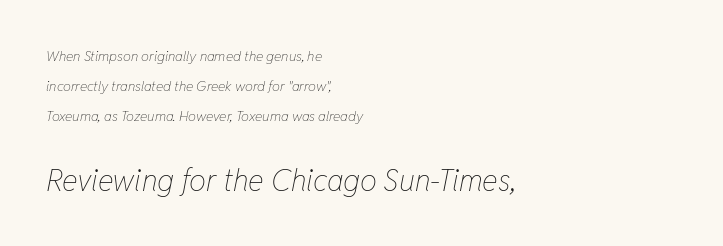
{"italic": "yes", "lean": "right", "slant_degrees": 11, "bold": "no", "weight": "thin", "width": "condensed", "stroke_contrast": "low", "x_height": "medium", "monospaced": "no", "underline": "no", "align": "left", "line_spacing": "loose", "line_spacing_ratio": 2.14, "letter_spacing": "normal", "letter_spacing_em": 0.0, "larger_block": "second", "size_ratio": 2.14, "glyph_px": 30}
